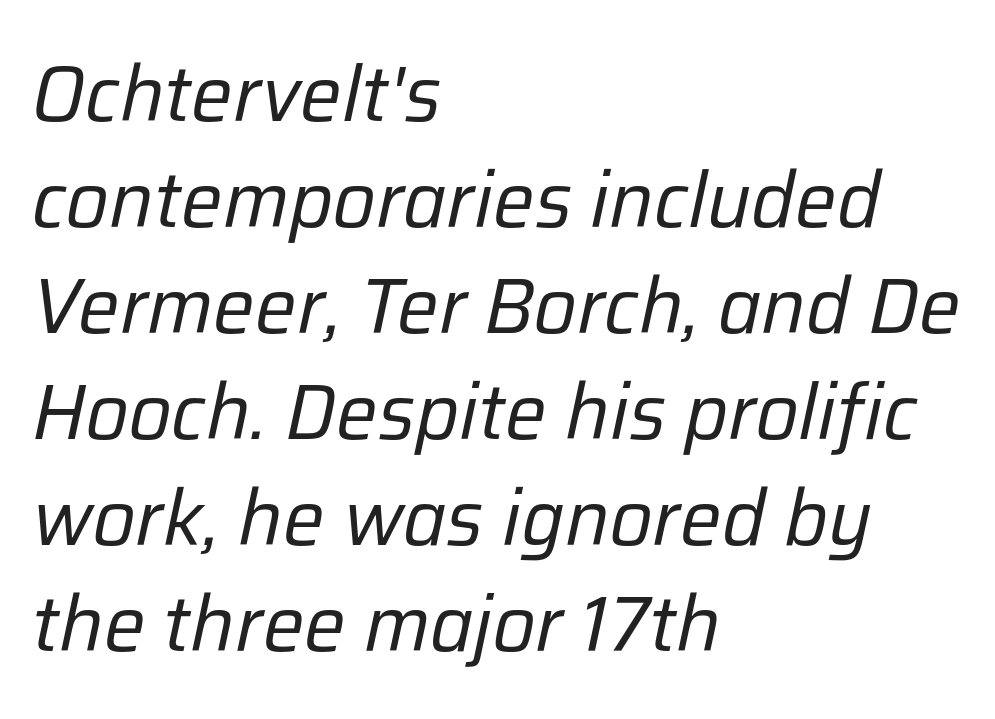
The image shows 78 px regular-weight type, italic (leaning right); set left-aligned, normal line spacing (1.36x), normal letter spacing, not underlined; low stroke contrast and a medium x-height.
